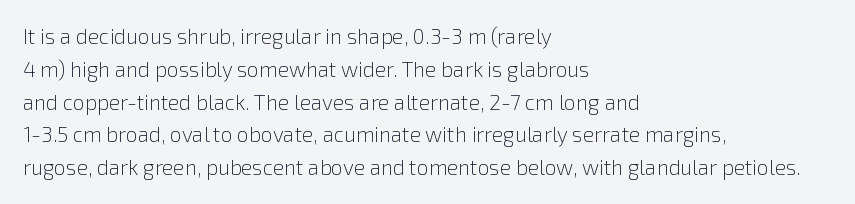
Q: Is the text bold? A: No.
Q: Is the text italic (slanted)? A: No, it is upright.
Q: Is the text underlined? A: No.
Q: How is the paragraph aligned? A: Left-aligned.
Q: Is the spacing between letters normal or unusually wide? A: Normal.
Q: Is the spacing between lines tight, normal or loose? A: Normal.
